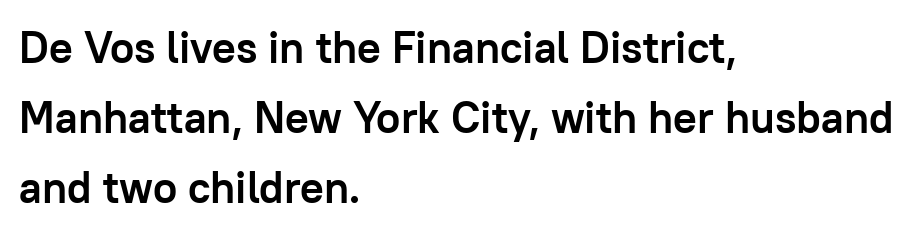
{"serif": "no", "italic": "no", "bold": "yes", "weight": "semibold", "width": "normal", "stroke_contrast": "low", "x_height": "medium", "monospaced": "no", "underline": "no", "align": "left", "line_spacing": "normal", "line_spacing_ratio": 1.59, "letter_spacing": "normal", "letter_spacing_em": 0.0, "glyph_px": 44}
